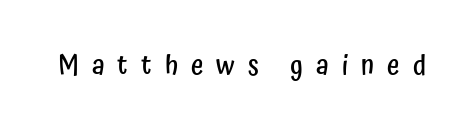
{"italic": "no", "bold": "semi", "underline": "no", "letter_spacing": "wide", "letter_spacing_em": 0.48, "glyph_px": 27}
